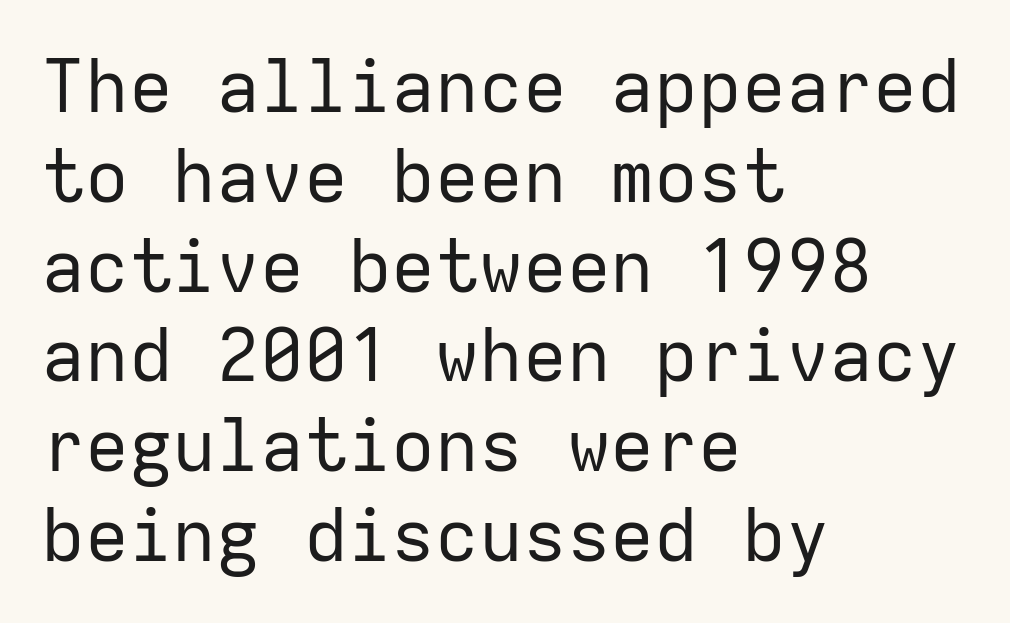
Q: Is the text bold? A: No.
Q: Is the text italic (slanted)? A: No, it is upright.
Q: Is the typeface a serif or a sans-serif typeface? A: Sans-serif.
Q: Is the text underlined? A: No.
Q: How is the paragraph aligned? A: Left-aligned.
Q: Is the spacing between letters normal or unusually wide? A: Normal.
Q: Width (condensed, normal, or wide)? A: Normal.
Q: Stroke contrast? A: Low.
Q: x-height? A: Medium.
Q: Monospaced? A: Yes.
